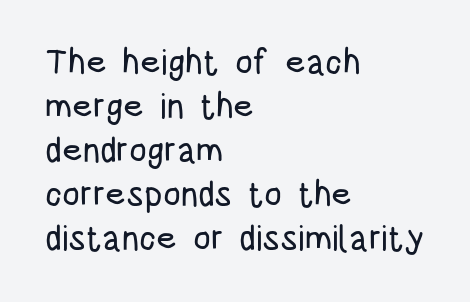
The image shows 35 px condensed sans-serif type, upright; set left-aligned, normal line spacing (1.26x), normal letter spacing, not underlined; low stroke contrast and a large x-height.
